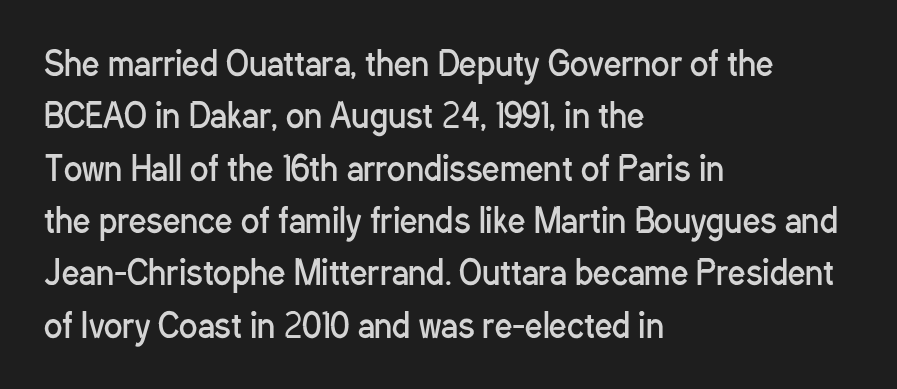
Q: Is the text bold? A: No.
Q: Is the text italic (slanted)? A: No, it is upright.
Q: Is the typeface a serif or a sans-serif typeface? A: Sans-serif.
Q: Is the text underlined? A: No.
Q: How is the paragraph aligned? A: Left-aligned.
Q: Is the spacing between letters normal or unusually wide? A: Normal.
Q: Is the spacing between lines tight, normal or loose? A: Normal.
Q: Width (condensed, normal, or wide)? A: Condensed.
Q: Stroke contrast? A: Low.
Q: x-height? A: Medium.
Q: Monospaced? A: No.
